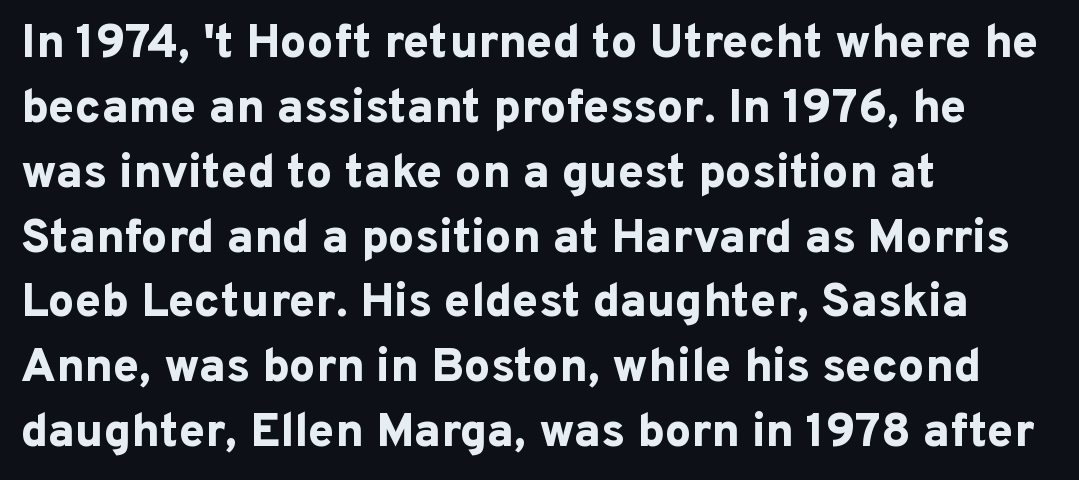
The image shows 47 px bold sans-serif type, upright; set left-aligned, normal line spacing (1.38x), normal letter spacing, not underlined; low stroke contrast and a medium x-height.
